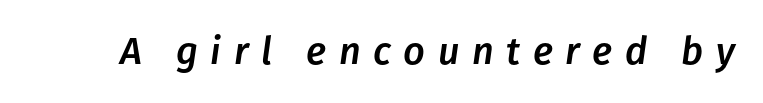
Q: Is the text italic (slanted)? A: Yes, it leans right by about 8 degrees.
Q: Is the text underlined? A: No.
Q: Is the spacing between letters normal or unusually wide? A: Unusually wide.
Q: Width (condensed, normal, or wide)? A: Normal.
Q: Stroke contrast? A: Low.
Q: x-height? A: Medium.
Q: Monospaced? A: No.
